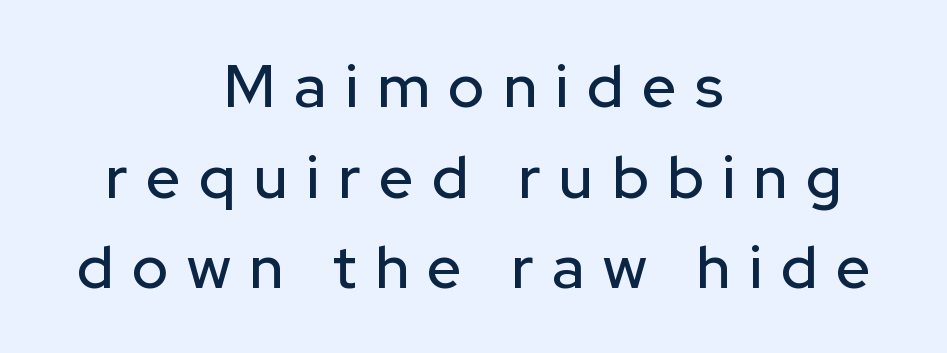
Each letter keeps its own natural width here, so spacing adapts to shape. It's the straight-up-and-down kind of type. Letterform terminals end flat and unadorned throughout the passage. Is the block centered? Yes — each line is placed symmetrically about the middle.
